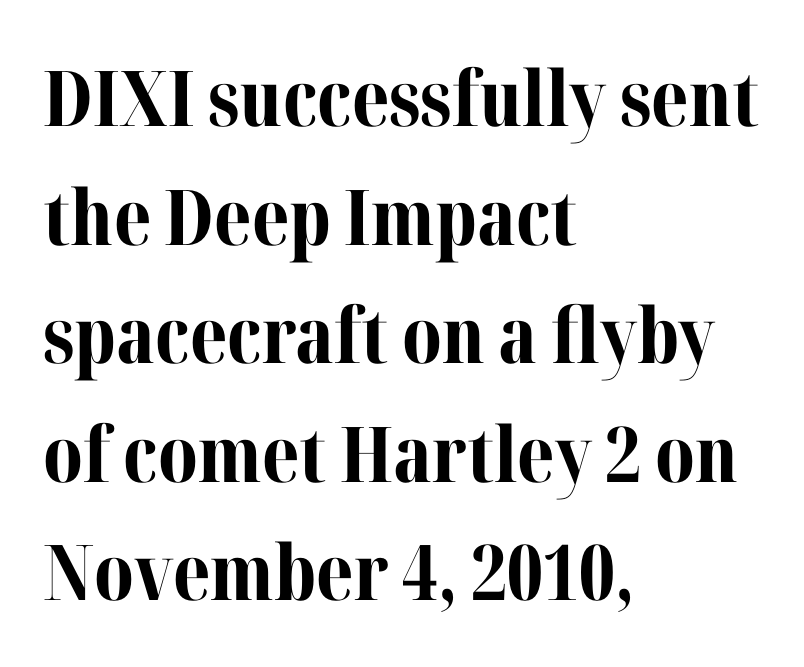
Q: Is the text bold? A: Yes.
Q: Is the text italic (slanted)? A: No, it is upright.
Q: Is the typeface a serif or a sans-serif typeface? A: Serif.
Q: Is the text underlined? A: No.
Q: How is the paragraph aligned? A: Left-aligned.
Q: Is the spacing between letters normal or unusually wide? A: Normal.
Q: Is the spacing between lines tight, normal or loose? A: Normal.
Q: Width (condensed, normal, or wide)? A: Normal.
Q: Stroke contrast? A: Medium.
Q: x-height? A: Medium.
Q: Monospaced? A: No.
